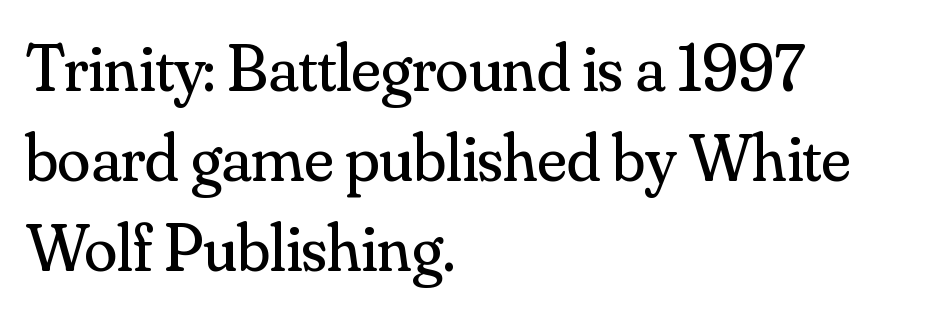
{"serif": "yes", "italic": "no", "bold": "no", "weight": "regular", "width": "normal", "stroke_contrast": "medium", "x_height": "small", "monospaced": "no", "underline": "no", "align": "left", "line_spacing": "normal", "line_spacing_ratio": 1.34, "letter_spacing": "normal", "letter_spacing_em": 0.0, "glyph_px": 67}
